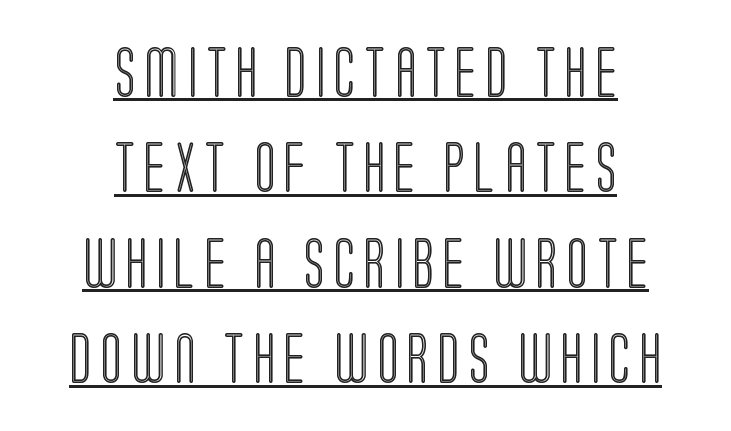
{"italic": "no", "width": "condensed", "x_height": "large", "monospaced": "no", "underline": "yes", "align": "center", "line_spacing": "loose", "line_spacing_ratio": 1.91, "glyph_px": 50}
